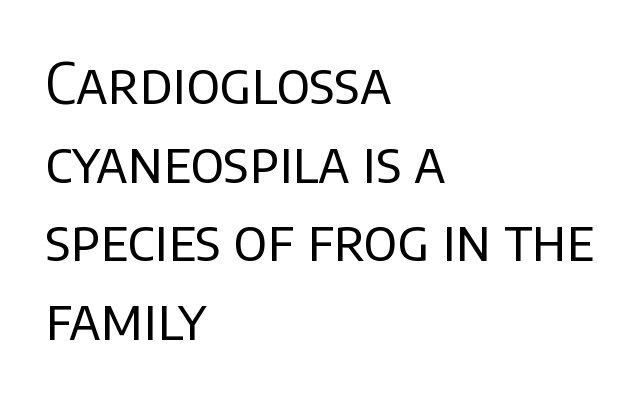
Q: Is the text bold? A: No.
Q: Is the text italic (slanted)? A: No, it is upright.
Q: Is the typeface a serif or a sans-serif typeface? A: Sans-serif.
Q: Is the text underlined? A: No.
Q: How is the paragraph aligned? A: Left-aligned.
Q: Is the spacing between letters normal or unusually wide? A: Normal.
Q: Is the spacing between lines tight, normal or loose? A: Normal.
Q: Width (condensed, normal, or wide)? A: Normal.
Q: Stroke contrast? A: Low.
Q: x-height? A: Large.
Q: Monospaced? A: No.
